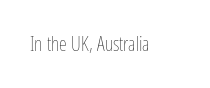
The image shows 20 px text type, upright; set normal letter spacing, not underlined.
